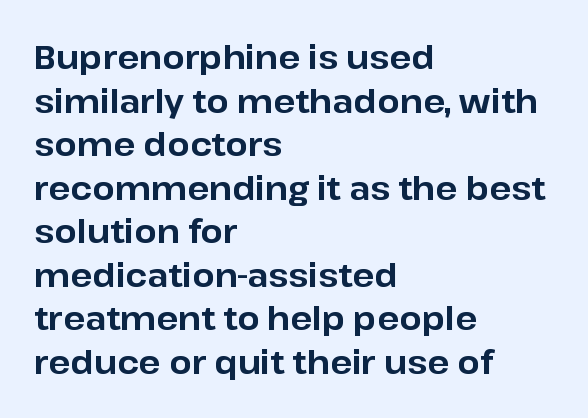
Q: Is the text bold? A: Yes.
Q: Is the text italic (slanted)? A: No, it is upright.
Q: Is the typeface a serif or a sans-serif typeface? A: Sans-serif.
Q: Is the text underlined? A: No.
Q: How is the paragraph aligned? A: Left-aligned.
Q: Is the spacing between letters normal or unusually wide? A: Normal.
Q: Is the spacing between lines tight, normal or loose? A: Normal.
Q: Width (condensed, normal, or wide)? A: Normal.
Q: Stroke contrast? A: Low.
Q: x-height? A: Medium.
Q: Monospaced? A: No.
